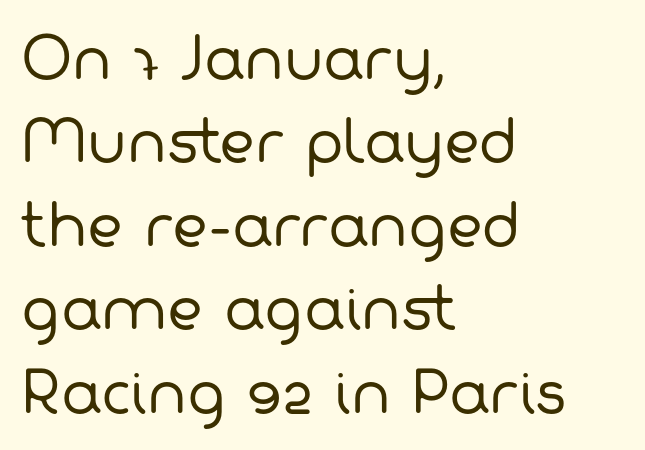
In CSS terms this would be text-align: left. The space beneath each line is pristine and unruled. Observe the absence of serifs on each vertical stroke in this sample. Note the varied advance widths — an 'i' is clearly narrower than an 'm'.
